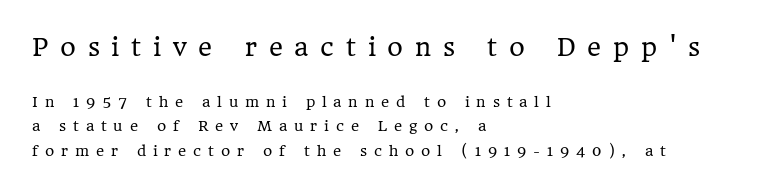
The image shows 24 px text type, upright; set left-aligned, line spacing 1.74x, unusually wide letter spacing (+0.49 em), not underlined; the first (top) block is 1.71x larger.
